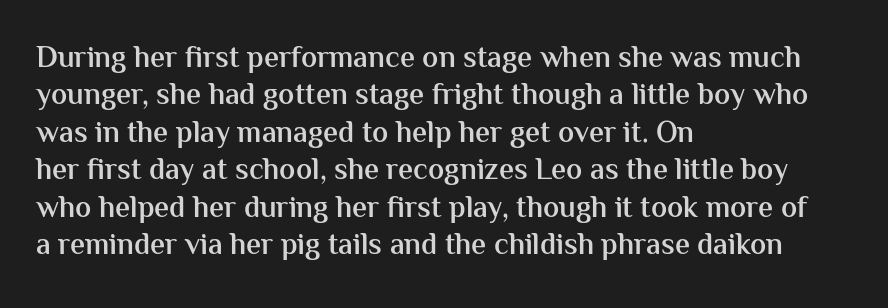
Q: Is the text bold? A: Semi-bold.
Q: Is the text italic (slanted)? A: No, it is upright.
Q: Is the typeface a serif or a sans-serif typeface? A: Sans-serif.
Q: Is the text underlined? A: No.
Q: How is the paragraph aligned? A: Left-aligned.
Q: Is the spacing between letters normal or unusually wide? A: Normal.
Q: Is the spacing between lines tight, normal or loose? A: Normal.
Q: Width (condensed, normal, or wide)? A: Normal.
Q: Stroke contrast? A: Medium.
Q: x-height? A: Medium.
Q: Monospaced? A: No.
